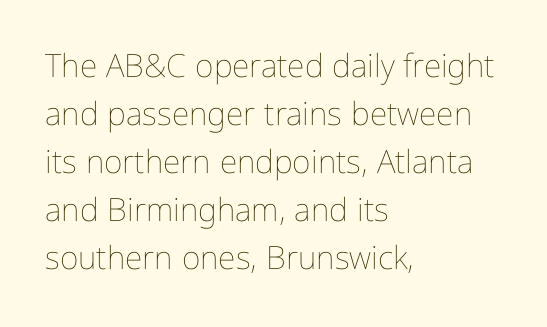
The image shows 32 px thin, condensed type, upright; set left-aligned, normal line spacing (1.5x), normal letter spacing, not underlined; low stroke contrast and a medium x-height.
